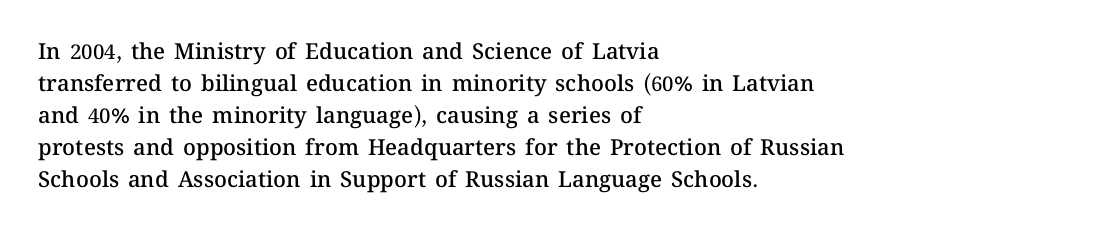
A typesetter would mark this as roman, not italic. If you drew a ruler down the left edge, every line would touch it. Look at the tracking — it's just the regular setting, nothing added. Regular leading.
